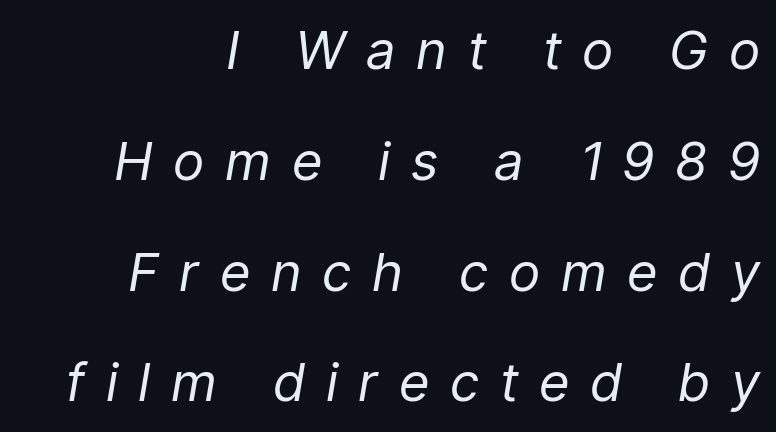
Between one letter and the next there's a generous, obvious gap. Beneath every word, the page is bare. Stroke mass is kept to a normal reading level or below. A typesetter would call this proportional, since set widths differ per character.
